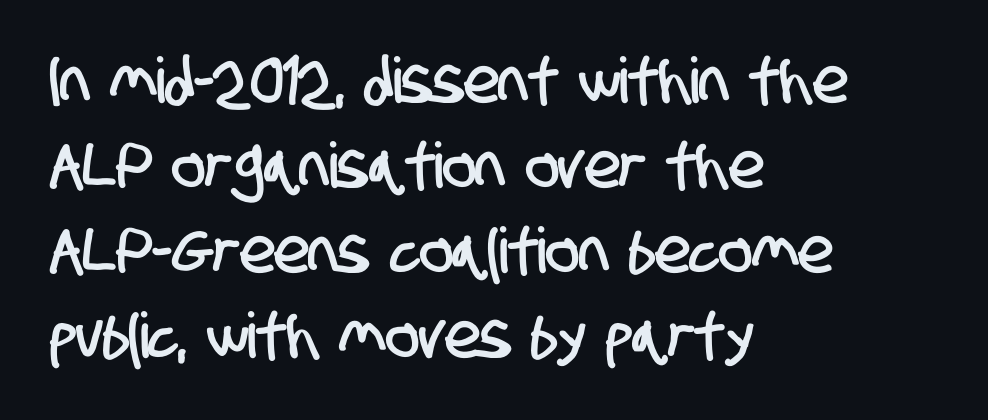
{"serif": "no", "width": "condensed", "stroke_contrast": "low", "x_height": "large", "monospaced": "no", "underline": "no", "align": "left", "line_spacing": "normal", "line_spacing_ratio": 1.35, "letter_spacing": "normal", "letter_spacing_em": 0.0, "glyph_px": 63}
